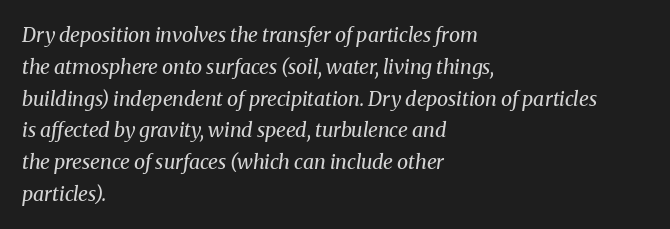
{"italic": "yes", "lean": "right", "slant_degrees": 8, "bold": "no", "underline": "no", "align": "left", "line_spacing": "normal", "line_spacing_ratio": 1.59, "letter_spacing": "normal", "letter_spacing_em": 0.0, "glyph_px": 20}
